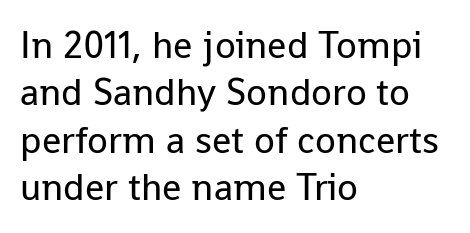
{"serif": "no", "italic": "no", "bold": "no", "weight": "regular", "width": "normal", "stroke_contrast": "low", "x_height": "medium", "monospaced": "no", "underline": "no", "align": "left", "line_spacing": "normal", "line_spacing_ratio": 1.25, "letter_spacing": "normal", "letter_spacing_em": 0.0, "glyph_px": 38}
